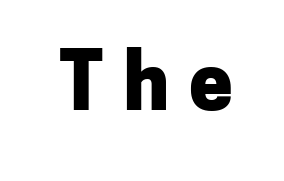
Q: Is the text bold? A: Yes.
Q: Is the text italic (slanted)? A: No, it is upright.
Q: Is the typeface a serif or a sans-serif typeface? A: Sans-serif.
Q: Is the text underlined? A: No.
Q: Is the spacing between letters normal or unusually wide? A: Unusually wide.
Q: Width (condensed, normal, or wide)? A: Normal.
Q: Stroke contrast? A: Low.
Q: x-height? A: Medium.
Q: Monospaced? A: No.
